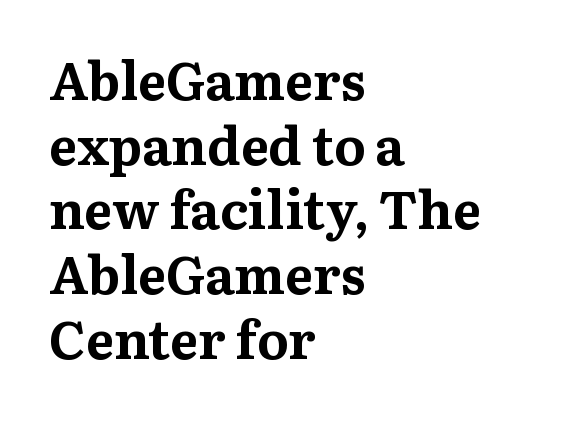
Q: Is the text bold? A: Yes.
Q: Is the text italic (slanted)? A: No, it is upright.
Q: Is the typeface a serif or a sans-serif typeface? A: Serif.
Q: Is the text underlined? A: No.
Q: How is the paragraph aligned? A: Left-aligned.
Q: Is the spacing between letters normal or unusually wide? A: Normal.
Q: Width (condensed, normal, or wide)? A: Normal.
Q: Stroke contrast? A: Medium.
Q: x-height? A: Medium.
Q: Monospaced? A: No.
